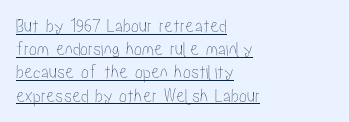
{"italic": "no", "underline": "yes", "align": "left", "line_spacing_ratio": 1.16, "letter_spacing": "normal", "letter_spacing_em": 0.0, "glyph_px": 20}
